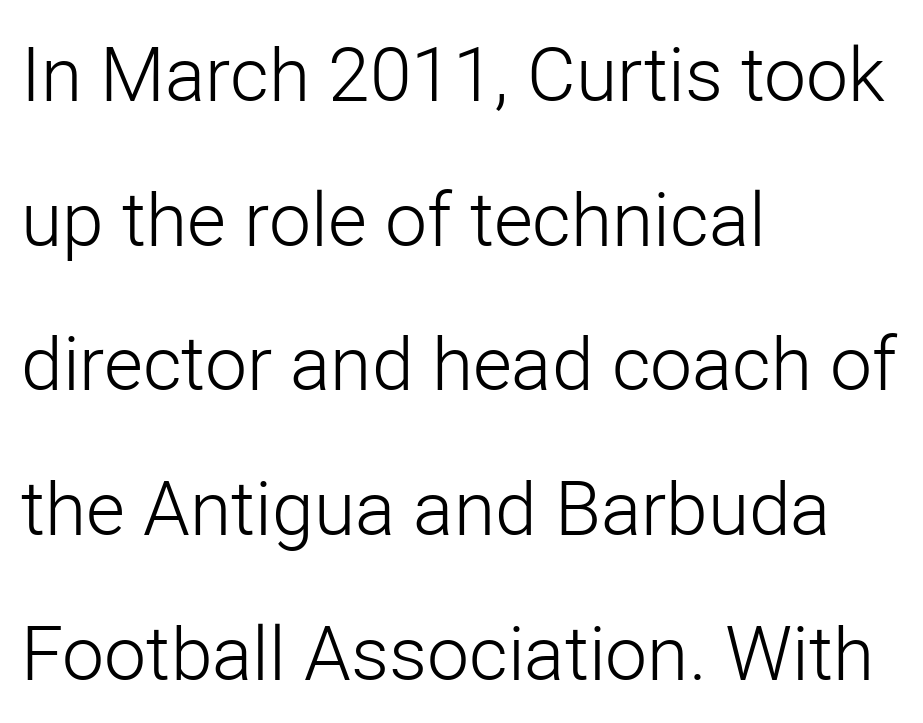
The image shows 75 px light sans-serif type, upright; set left-aligned, loose line spacing (1.93x), normal letter spacing, not underlined; low stroke contrast and a medium x-height.
